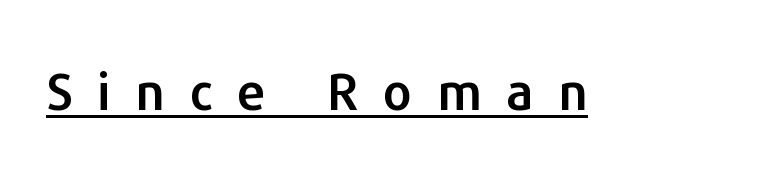
Spacing between characters has been opened up far beyond the box default. This rendering features underlined lettering. Note the varied advance widths — an 'i' is clearly narrower than an 'm'. Regarding serifs, this sample does without them. Posture: straight, roman, zero tilt.
